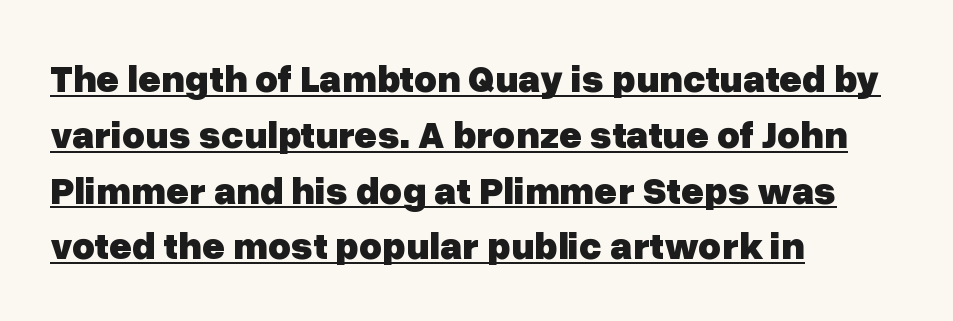
Q: Is the text bold? A: Yes.
Q: Is the text italic (slanted)? A: No, it is upright.
Q: Is the typeface a serif or a sans-serif typeface? A: Sans-serif.
Q: Is the text underlined? A: Yes.
Q: How is the paragraph aligned? A: Left-aligned.
Q: Is the spacing between letters normal or unusually wide? A: Normal.
Q: Is the spacing between lines tight, normal or loose? A: Normal.
Q: Width (condensed, normal, or wide)? A: Normal.
Q: Stroke contrast? A: Low.
Q: x-height? A: Medium.
Q: Monospaced? A: No.
